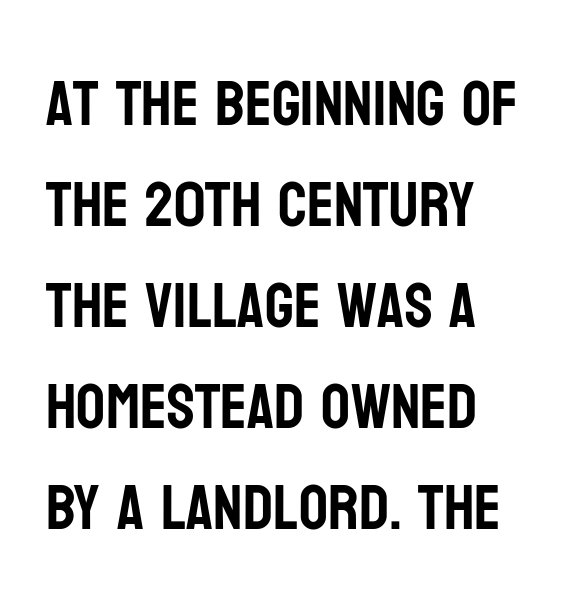
Are there feet on the stems? There aren't — it's a sans. This sample keeps an unexceptional amount of space between lines. The passage shown is typed in a proportional face where columns would drift. Letters rest on an invisible, unmarked baseline. Observe the ordinary spacing: letters are neighbours, not strangers. Notice how the stems are strictly vertical — no italics here.
